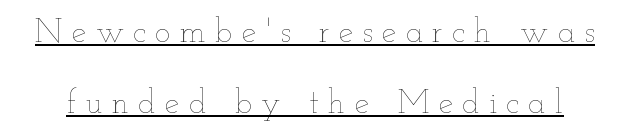
{"italic": "no", "bold": "no", "weight": "thin", "width": "wide", "stroke_contrast": "low", "x_height": "small", "monospaced": "no", "underline": "yes", "line_spacing": "loose", "line_spacing_ratio": 2.16, "letter_spacing": "wide", "letter_spacing_em": 0.28, "glyph_px": 33}
